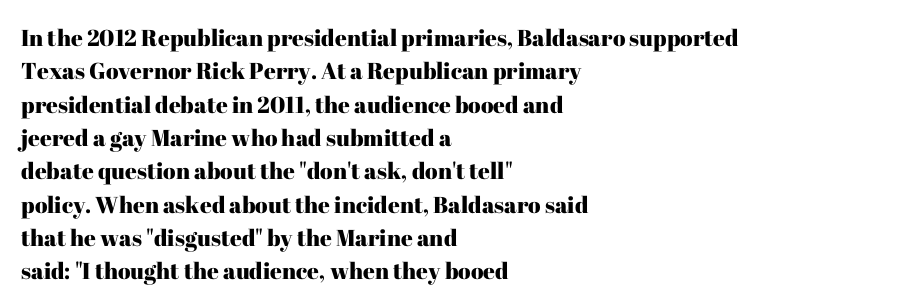
{"italic": "no", "underline": "no", "align": "left", "line_spacing": "normal", "line_spacing_ratio": 1.45, "letter_spacing": "normal", "letter_spacing_em": 0.0, "glyph_px": 23}
